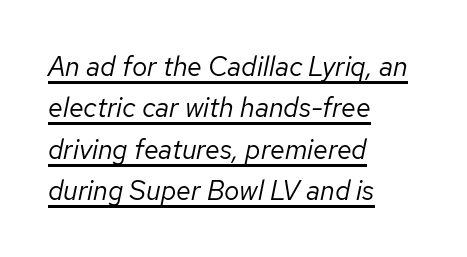
The specimen reads as italic at a glance. The font is comparable to plain body text, perhaps lighter. Somebody hit Ctrl+U on this one — the words are underlined. A typesetter would call this leading conventional body-copy spacing. The compositor pushed each line to the left boundary.
